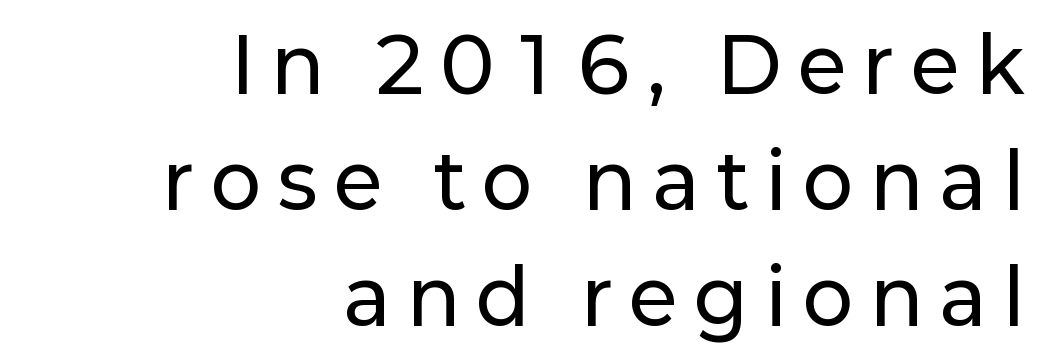
The image shows 75 px sans-serif type, upright; set right-aligned, normal line spacing (1.55x), unusually wide letter spacing (+0.24 em), not underlined; low stroke contrast and a medium x-height.
